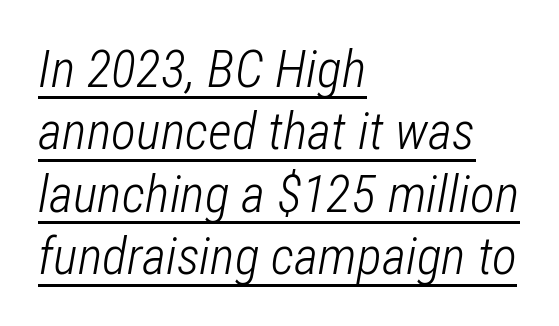
Q: Is the text bold? A: No.
Q: Is the text italic (slanted)? A: Yes, it leans right by about 12 degrees.
Q: Is the text underlined? A: Yes.
Q: How is the paragraph aligned? A: Left-aligned.
Q: Is the spacing between letters normal or unusually wide? A: Normal.
Q: Width (condensed, normal, or wide)? A: Condensed.
Q: Stroke contrast? A: Low.
Q: x-height? A: Medium.
Q: Monospaced? A: No.
